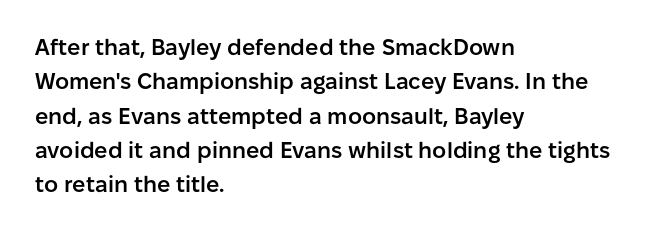
The image shows 22 px text type, upright; set left-aligned, normal line spacing (1.56x), normal letter spacing, not underlined.
